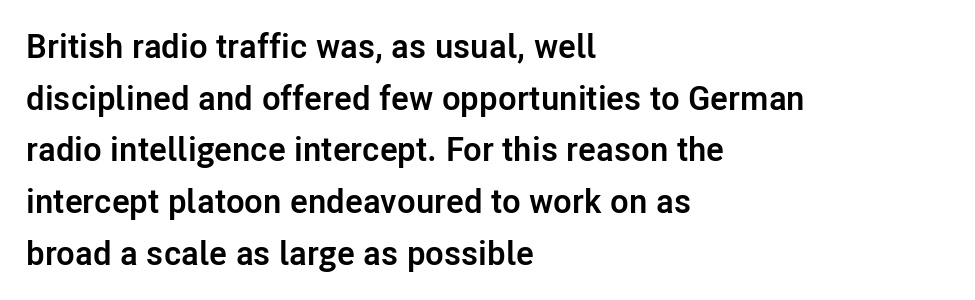
The image shows 34 px semibold sans-serif type, upright; set left-aligned, normal line spacing (1.52x), normal letter spacing, not underlined; low stroke contrast and a medium x-height.
